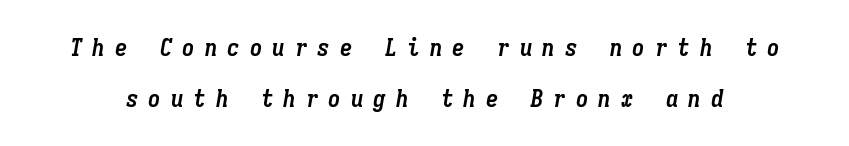
The image shows 25 px bold type, italic (leaning right); set loose line spacing (2.04x), unusually wide letter spacing (+0.4 em), not underlined.
